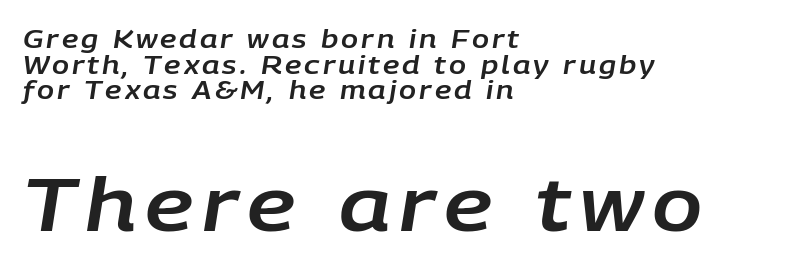
Q: Is the text italic (slanted)? A: Yes, it leans right by about 9 degrees.
Q: Is the text underlined? A: No.
Q: How is the paragraph aligned? A: Left-aligned.
Q: Is the spacing between lines tight, normal or loose? A: Tight.
Q: Which block of text is set in a larger size, the first (top) or the second (bottom)? A: The second (bottom) one.
Q: Width (condensed, normal, or wide)? A: Normal.
Q: Stroke contrast? A: Low.
Q: x-height? A: Large.
Q: Monospaced? A: No.
